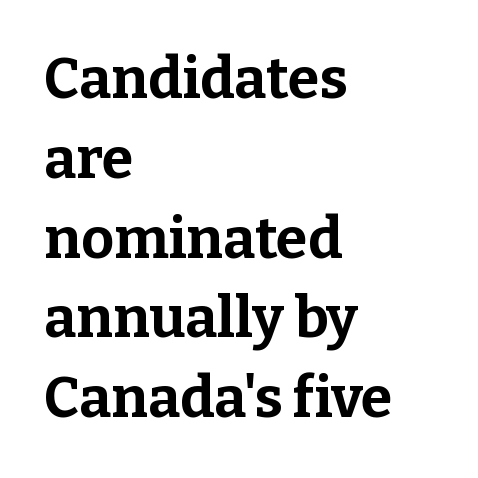
{"serif": "yes", "italic": "no", "bold": "yes", "weight": "bold", "width": "normal", "stroke_contrast": "low", "x_height": "medium", "monospaced": "no", "underline": "no", "align": "left", "line_spacing": "normal", "line_spacing_ratio": 1.4, "letter_spacing": "normal", "letter_spacing_em": 0.0, "glyph_px": 57}
